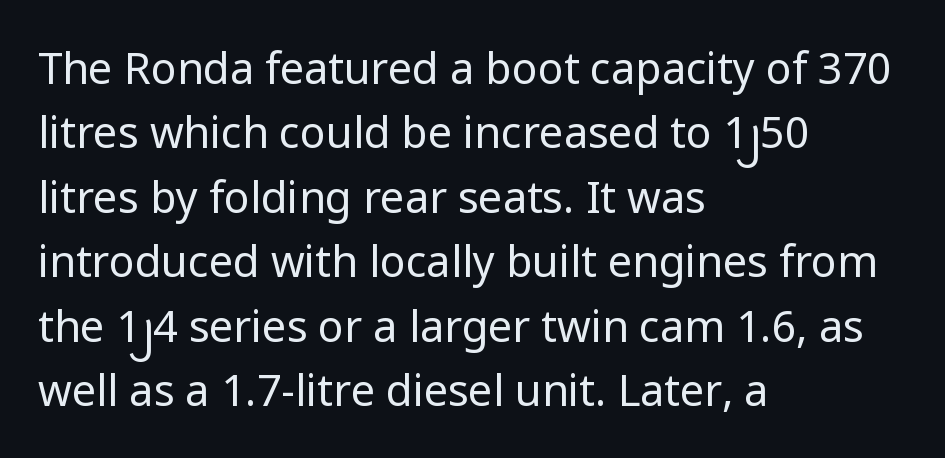
Q: Is the text bold? A: No.
Q: Is the text italic (slanted)? A: No, it is upright.
Q: Is the typeface a serif or a sans-serif typeface? A: Sans-serif.
Q: Is the text underlined? A: No.
Q: How is the paragraph aligned? A: Left-aligned.
Q: Is the spacing between letters normal or unusually wide? A: Normal.
Q: Is the spacing between lines tight, normal or loose? A: Normal.
Q: Width (condensed, normal, or wide)? A: Normal.
Q: Stroke contrast? A: Low.
Q: x-height? A: Medium.
Q: Monospaced? A: No.
